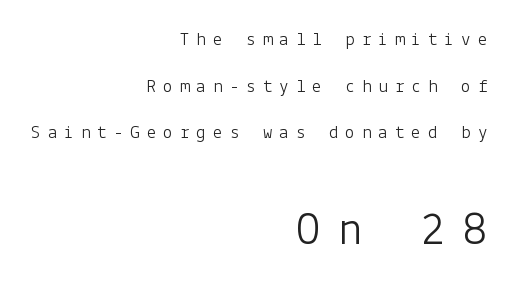
{"serif": "no", "italic": "no", "bold": "no", "weight": "light", "width": "normal", "stroke_contrast": "low", "x_height": "medium", "underline": "no", "align": "right", "line_spacing": "loose", "line_spacing_ratio": 2.45, "letter_spacing": "wide", "letter_spacing_em": 0.37, "larger_block": "second", "size_ratio": 2.53, "glyph_px": 48}
